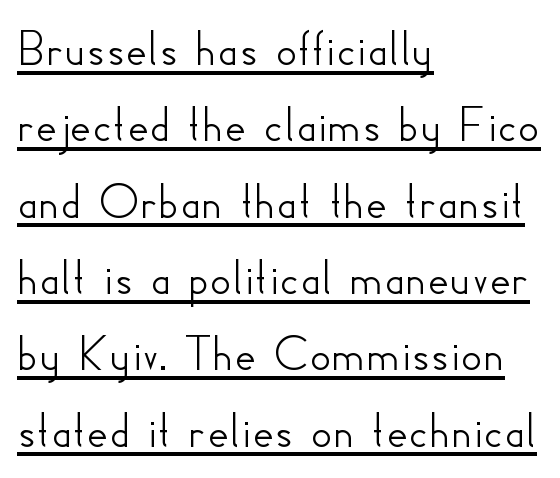
Q: Is the text italic (slanted)? A: No, it is upright.
Q: Is the typeface a serif or a sans-serif typeface? A: Sans-serif.
Q: Is the text underlined? A: Yes.
Q: How is the paragraph aligned? A: Left-aligned.
Q: Is the spacing between letters normal or unusually wide? A: Normal.
Q: Is the spacing between lines tight, normal or loose? A: Normal.
Q: Width (condensed, normal, or wide)? A: Normal.
Q: Stroke contrast? A: Low.
Q: x-height? A: Small.
Q: Monospaced? A: No.
